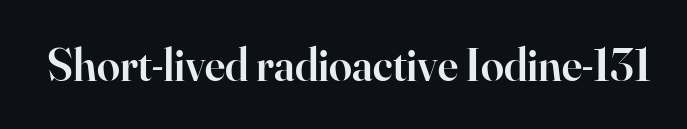
A typesetter would mark this as roman, not italic. Nobody touched the tracking dial on this one. Unlike a clean sans, this face finishes its strokes with serifs. These lines carry some extra weight — a demibold, not a full bold.
